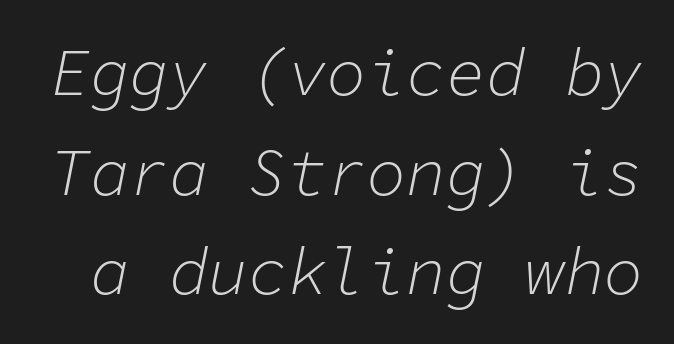
The image shows 66 px light type, italic (leaning right), monospaced; set normal line spacing (1.51x), normal letter spacing, not underlined; low stroke contrast and a medium x-height.
